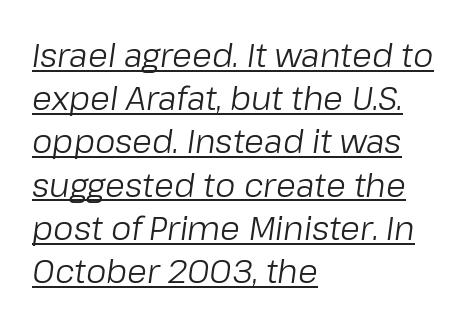
{"italic": "yes", "lean": "right", "slant_degrees": 8, "bold": "no", "weight": "regular", "width": "normal", "stroke_contrast": "low", "x_height": "medium", "monospaced": "no", "underline": "yes", "align": "left", "line_spacing": "normal", "line_spacing_ratio": 1.35, "letter_spacing": "normal", "letter_spacing_em": 0.0, "glyph_px": 32}
